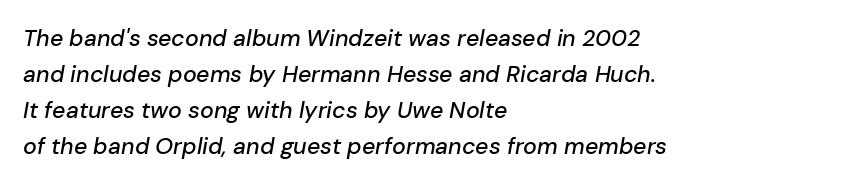
The image shows 23 px text type, italic (leaning right); set left-aligned, normal line spacing (1.57x), normal letter spacing, not underlined.
